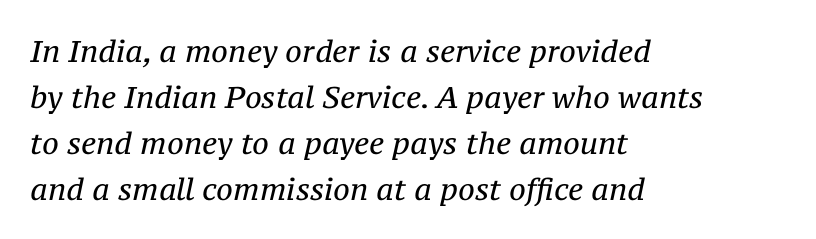
The image shows 30 px regular-weight serif type, italic (leaning right); set left-aligned, normal line spacing (1.53x), normal letter spacing, not underlined; medium stroke contrast and a medium x-height.
